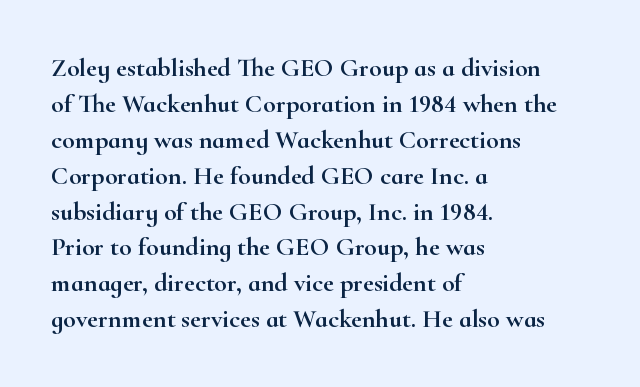
This is roman type, the default non-slanted kind. Standard letterfit; no display-style spreading of the glyphs. Evenly set lines give the paragraph a standard silhouette. The specimen omits any rule beneath the text block's lines. The paragraph shown leans on its left margin.
